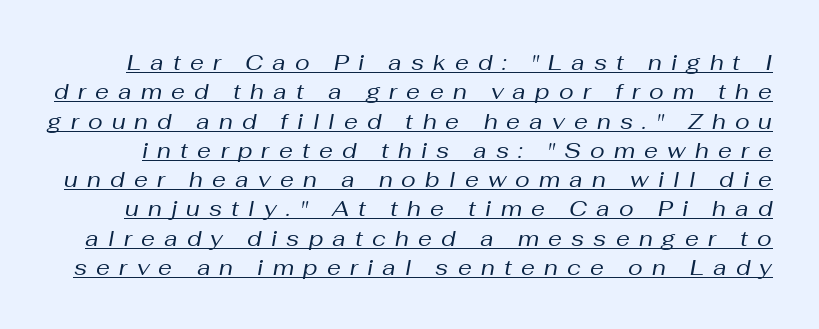
The image shows 22 px text type, italic (leaning right); set normal line spacing (1.33x), unusually wide letter spacing (+0.42 em), underlined.
